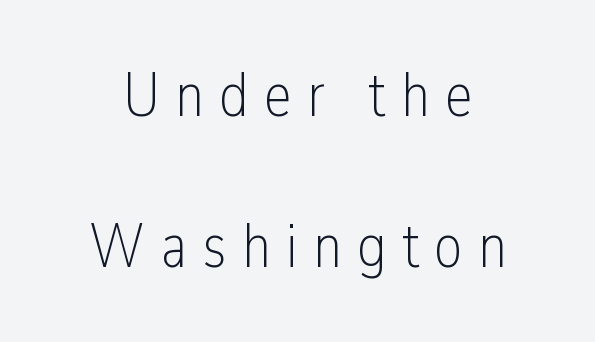
A typesetter would call this leading open, well beyond the default. In terms of letterspacing, this is a distinctly airy, spread setting. You could not count columns in this text — the font is proportionally spaced. The characters are drawn with everyday or finer stroke widths. These lines were composed using upright roman letters. The face used here is a sans, in the tradition of grotesques and geometrics.
